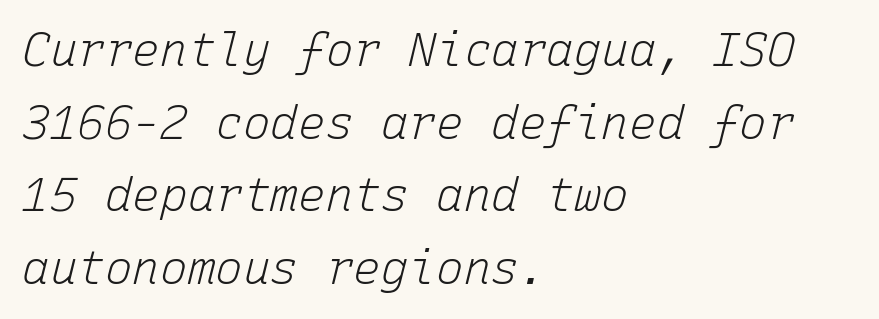
The image shows 46 px light type, italic (leaning right), monospaced; set left-aligned, normal line spacing (1.58x), normal letter spacing, not underlined; low stroke contrast and a medium x-height.
